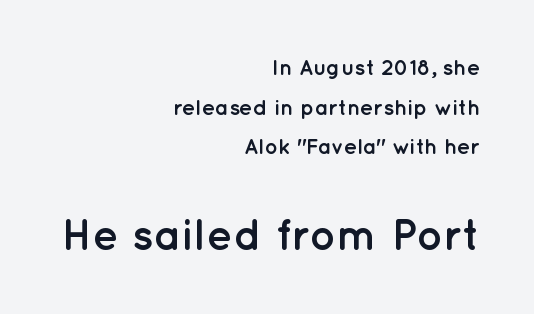
Q: Is the text bold? A: Yes.
Q: Is the text italic (slanted)? A: No, it is upright.
Q: Is the typeface a serif or a sans-serif typeface? A: Sans-serif.
Q: Is the text underlined? A: No.
Q: How is the paragraph aligned? A: Right-aligned.
Q: Is the spacing between letters normal or unusually wide? A: Normal.
Q: Which block of text is set in a larger size, the first (top) or the second (bottom)? A: The second (bottom) one.
Q: Width (condensed, normal, or wide)? A: Normal.
Q: Stroke contrast? A: Low.
Q: x-height? A: Medium.
Q: Monospaced? A: No.
